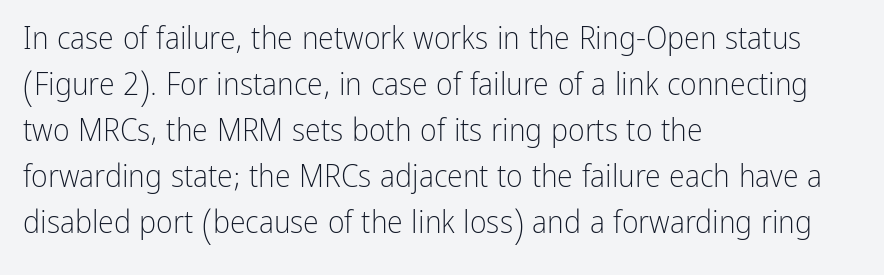
When letters stand straight like this, we call the style roman or upright. The cut favours lightness, reaching ordinary text weight at its darkest. Note the varied advance widths — an 'i' is clearly narrower than an 'm'. Caption: standard tracking, unaltered. Examine the stroke ends and you'll find no serifs. The space directly below the letters is spotless.
